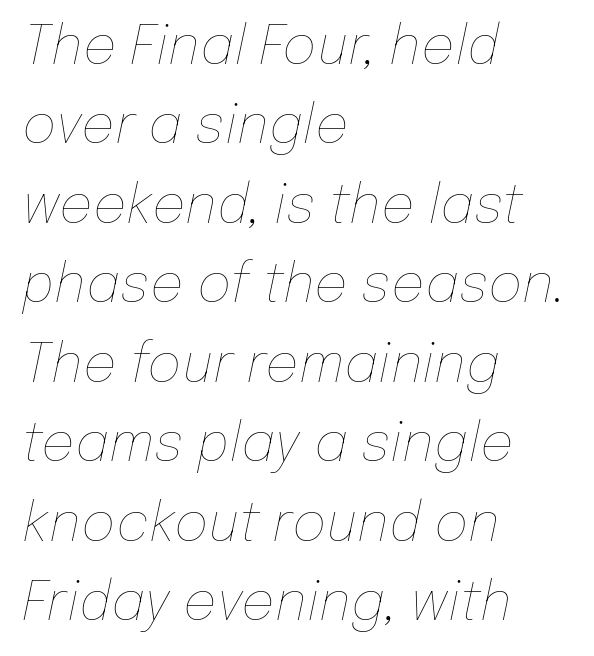
Q: Is the text bold? A: No.
Q: Is the text italic (slanted)? A: Yes, it leans right by about 12 degrees.
Q: Is the text underlined? A: No.
Q: How is the paragraph aligned? A: Left-aligned.
Q: Is the spacing between letters normal or unusually wide? A: Normal.
Q: Is the spacing between lines tight, normal or loose? A: Normal.
Q: Width (condensed, normal, or wide)? A: Normal.
Q: Stroke contrast? A: Low.
Q: x-height? A: Medium.
Q: Monospaced? A: No.
